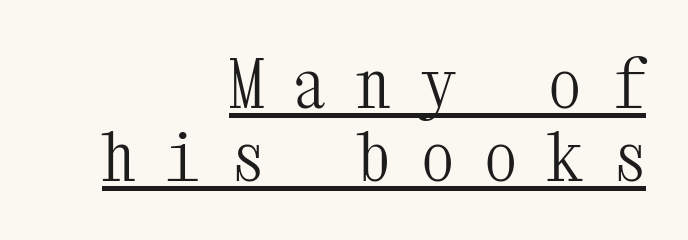
{"serif": "yes", "italic": "no", "bold": "no", "weight": "light", "width": "condensed", "stroke_contrast": "medium", "x_height": "medium", "monospaced": "yes", "underline": "yes", "align": "right", "line_spacing": "tight", "line_spacing_ratio": 1.09, "letter_spacing": "wide", "letter_spacing_em": 0.45, "glyph_px": 67}
